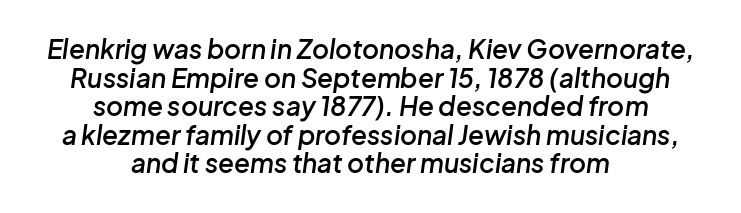
The rendering uses a small line-height, squeezing the rows. The rendering positions every line midway between the sides. Words float on clear page, feet unadorned. Letter spacing: default. The sample has been set in demibold, a notch under bold.
